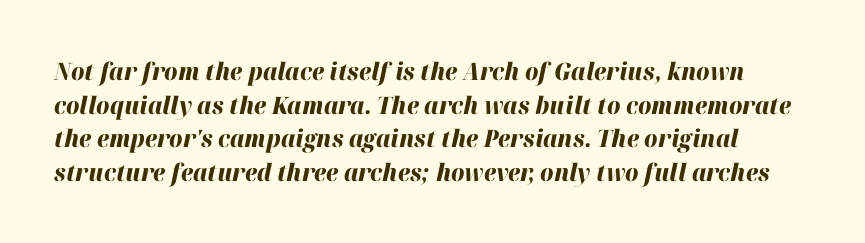
Q: Is the text bold? A: Yes.
Q: Is the text italic (slanted)? A: Yes, it leans right by about 12 degrees.
Q: Is the text underlined? A: No.
Q: Is the spacing between letters normal or unusually wide? A: Normal.
Q: Is the spacing between lines tight, normal or loose? A: Normal.
